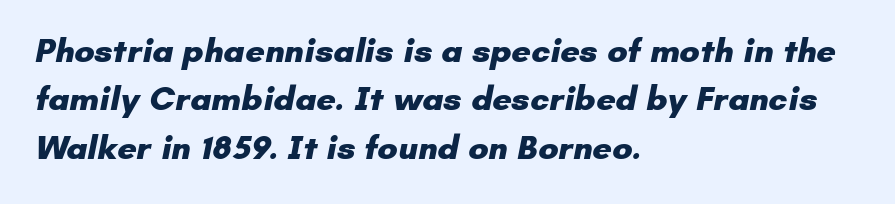
Q: Is the text bold? A: Yes.
Q: Is the typeface a serif or a sans-serif typeface? A: Sans-serif.
Q: Is the text underlined? A: No.
Q: How is the paragraph aligned? A: Left-aligned.
Q: Is the spacing between letters normal or unusually wide? A: Normal.
Q: Is the spacing between lines tight, normal or loose? A: Normal.
Q: Width (condensed, normal, or wide)? A: Normal.
Q: Stroke contrast? A: Low.
Q: x-height? A: Small.
Q: Monospaced? A: No.
